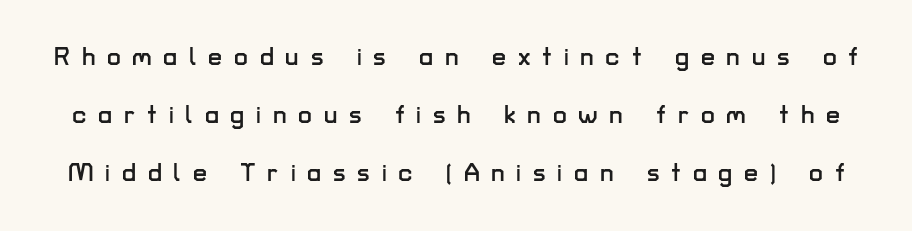
The image shows 25 px text type, upright; set loose line spacing (2.32x), unusually wide letter spacing (+0.47 em), not underlined.
